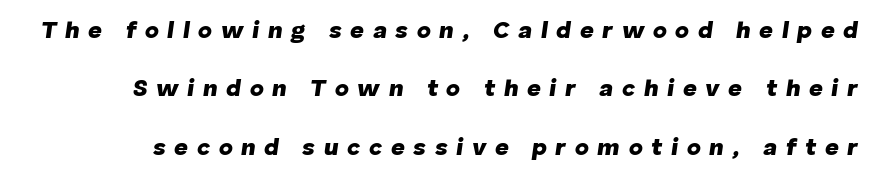
Posture: slanted. Underline: absent. Each glyph is drawn with heavy, bold strokes. Does extra space separate the letters? Yes, quite a lot of it. Baseline-to-baseline distance is far greater than the letter height.
